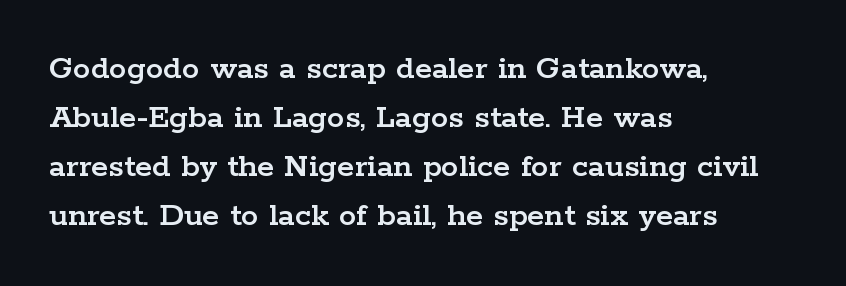
The image shows 35 px wide serif type, upright; set left-aligned, normal line spacing (1.4x), normal letter spacing, not underlined; low stroke contrast and a medium x-height.
